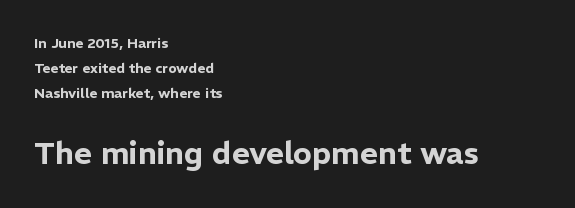
No word sits above an underline. These lines were composed using upright roman letters. Here the glyphs are tracked normally, forming tight word shapes. These lines are rendered in a variable-pitch font.
